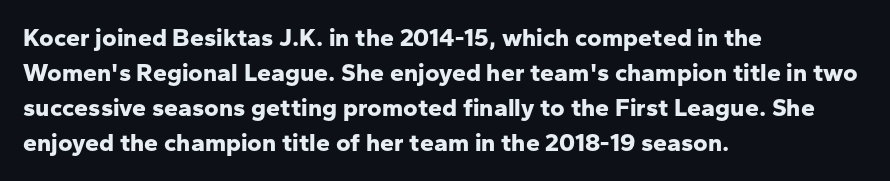
Q: Is the text bold? A: Yes.
Q: Is the text italic (slanted)? A: No, it is upright.
Q: Is the text underlined? A: No.
Q: How is the paragraph aligned? A: Left-aligned.
Q: Is the spacing between letters normal or unusually wide? A: Normal.
Q: Is the spacing between lines tight, normal or loose? A: Normal.
